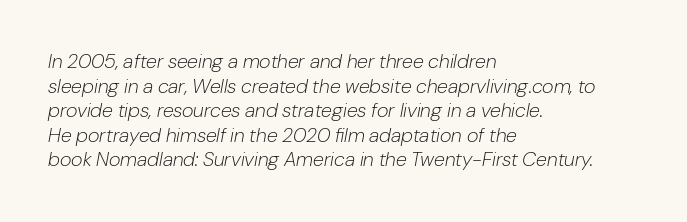
This sample uses plain, unmodified letter spacing. A student would call this left alignment; a typographer would say flush left, rag right. The zone under the glyphs is completely vacant. The font's italic variant was chosen for this text. Counters stay open thanks to moderate or lighter strokes.
